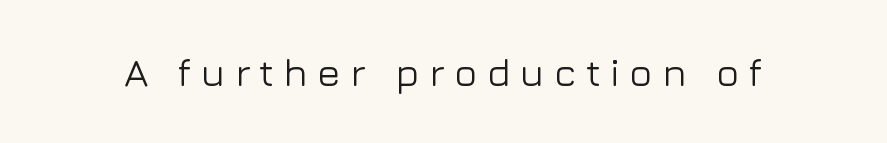
The image shows 39 px sans-serif type, upright; set unusually wide letter spacing (+0.24 em), not underlined; low stroke contrast and a medium x-height.
